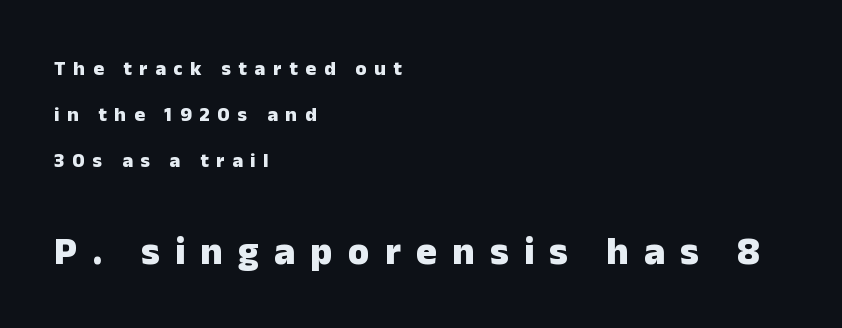
{"serif": "no", "italic": "no", "bold": "yes", "weight": "heavy", "width": "normal", "stroke_contrast": "low", "x_height": "medium", "monospaced": "no", "underline": "no", "align": "left", "line_spacing": "loose", "line_spacing_ratio": 2.31, "letter_spacing": "wide", "letter_spacing_em": 0.39, "larger_block": "second", "size_ratio": 1.95, "glyph_px": 39}
